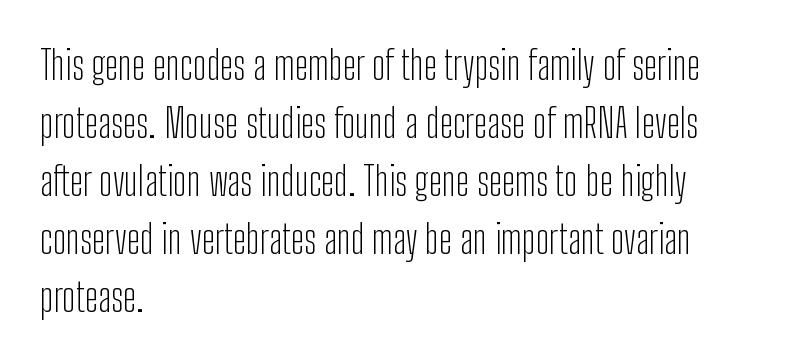
{"serif": "no", "italic": "no", "bold": "no", "weight": "light", "width": "condensed", "stroke_contrast": "low", "x_height": "medium", "monospaced": "no", "underline": "no", "align": "left", "line_spacing": "normal", "line_spacing_ratio": 1.45, "letter_spacing": "normal", "letter_spacing_em": 0.0, "glyph_px": 40}
